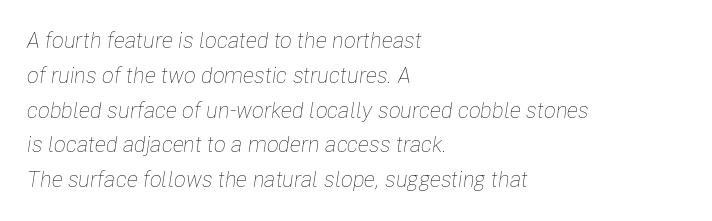
The image shows 22 px text type, italic (leaning right); set left-aligned, normal line spacing (1.58x), normal letter spacing, not underlined.
